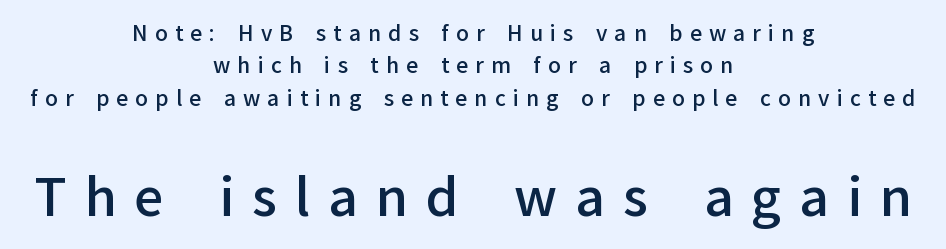
A typesetter would call this leading conventional body-copy spacing. Inter-character spacing is expanded well beyond the font's built-in metrics. Neither beginnings nor endings align; midpoints do. Decoration check: the copy has no underline. This layout puts the modest block above and the oversized block below. This sample has the flowing, uneven cadence of proportional lettering.
